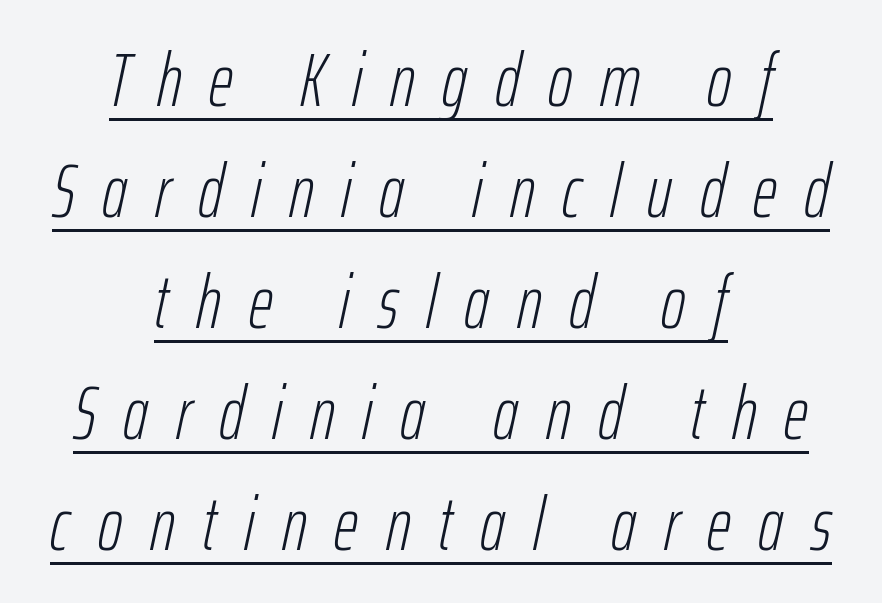
Q: Is the text bold? A: No.
Q: Is the text italic (slanted)? A: Yes, it leans right by about 12 degrees.
Q: Is the text underlined? A: Yes.
Q: How is the paragraph aligned? A: Centered.
Q: Is the spacing between letters normal or unusually wide? A: Unusually wide.
Q: Is the spacing between lines tight, normal or loose? A: Normal.
Q: Width (condensed, normal, or wide)? A: Condensed.
Q: Stroke contrast? A: Low.
Q: x-height? A: Medium.
Q: Monospaced? A: No.
